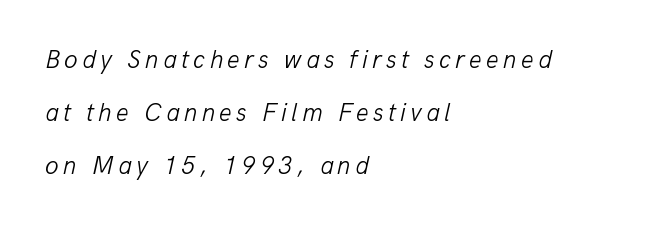
The glyphs are unaccompanied by any horizontal stroke below them. The letters look calm and open, with moderate or lighter stems. Students, observe: this is what heavily led, spacious text looks like. Posture: slanted.
